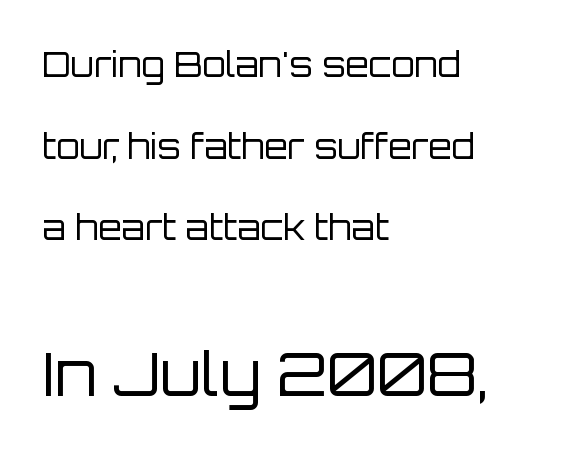
Counters stay open thanks to moderate or lighter strokes. A clean baseline with only descenders dipping below it. This sample has the flowing, uneven cadence of proportional lettering. In CSS terms this would be text-align: left.
